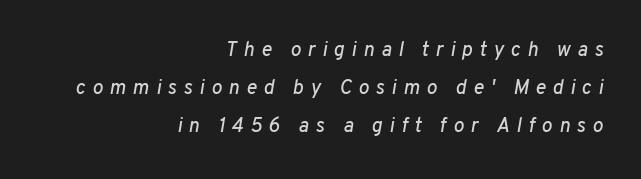
{"italic": "yes", "lean": "right", "slant_degrees": 10, "underline": "no", "align": "right", "line_spacing": "loose", "line_spacing_ratio": 1.91, "letter_spacing": "wide", "letter_spacing_em": 0.34, "glyph_px": 20}
